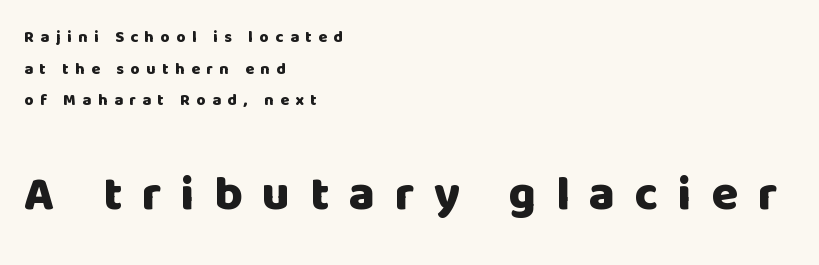
{"serif": "no", "italic": "no", "bold": "yes", "weight": "heavy", "width": "normal", "stroke_contrast": "low", "x_height": "large", "monospaced": "no", "underline": "no", "align": "left", "line_spacing": "loose", "line_spacing_ratio": 1.98, "letter_spacing": "wide", "letter_spacing_em": 0.41, "larger_block": "second", "size_ratio": 3.0, "glyph_px": 48}
